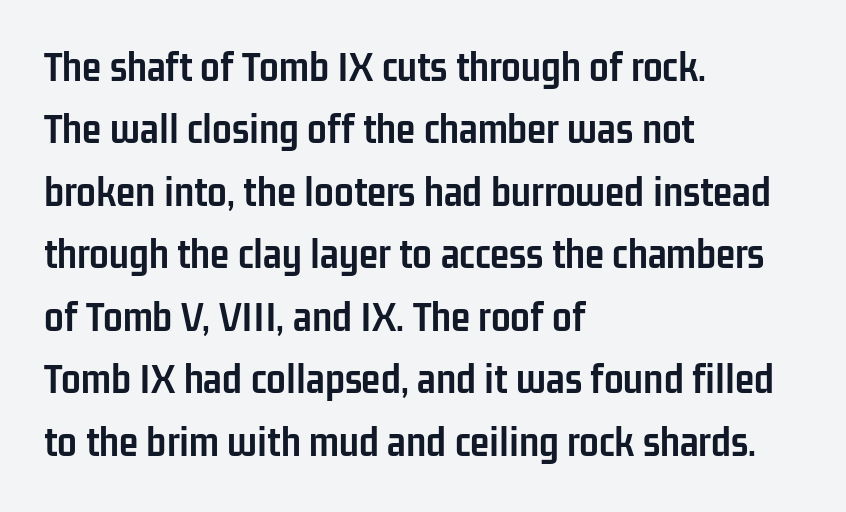
The image shows 44 px semibold, condensed sans-serif type, upright; set left-aligned, normal line spacing (1.42x), normal letter spacing, not underlined; low stroke contrast and a medium x-height.
